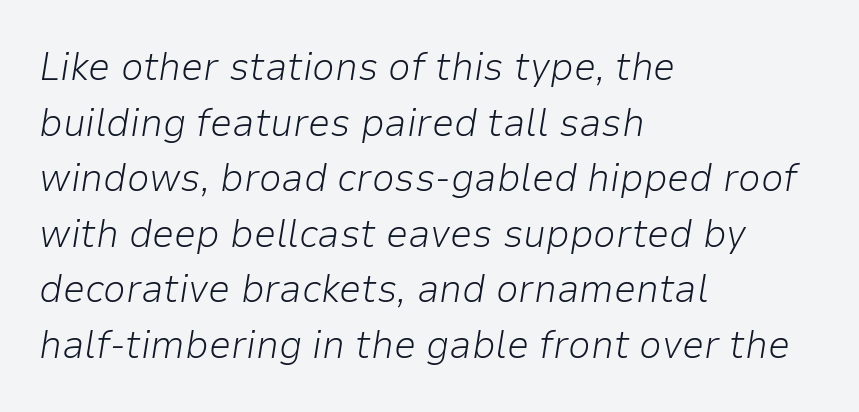
{"italic": "yes", "lean": "right", "slant_degrees": 9, "bold": "no", "weight": "light", "width": "normal", "stroke_contrast": "low", "x_height": "medium", "monospaced": "no", "underline": "no", "align": "left", "line_spacing": "normal", "line_spacing_ratio": 1.39, "letter_spacing": "normal", "letter_spacing_em": 0.0, "glyph_px": 40}
